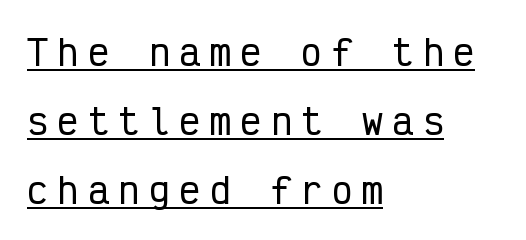
The image shows 35 px condensed sans-serif type, upright, monospaced; set left-aligned, loose line spacing (1.97x), unusually wide letter spacing (+0.27 em), underlined; low stroke contrast and a medium x-height.
